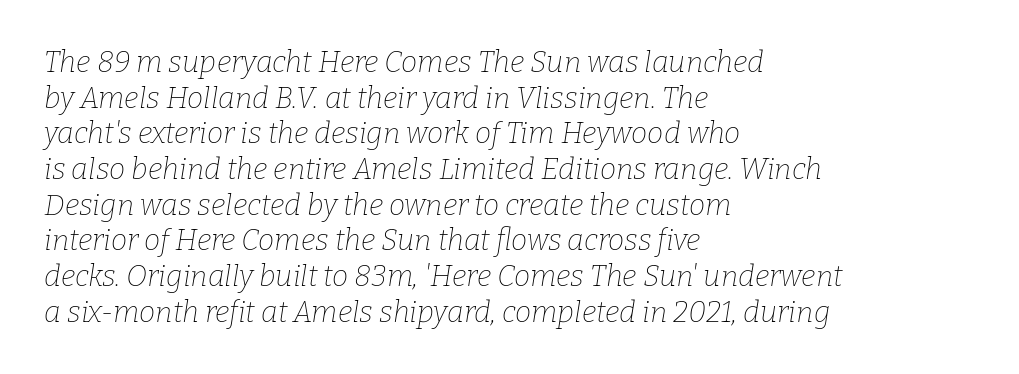
Character widths vary here, with narrow letters taking less room than wide ones. This sample uses plain, unmodified letter spacing. Stroke terminals: seriffed. The characters are drawn with everyday or finer stroke widths. Type without underlining. This rendering uses left alignment, leaving the right contour irregular.
